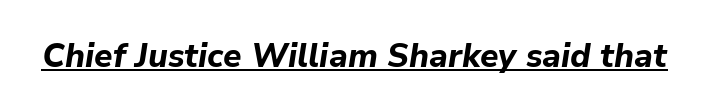
The image shows 33 px bold type, italic (leaning right); set normal letter spacing, underlined; low stroke contrast and a medium x-height.
